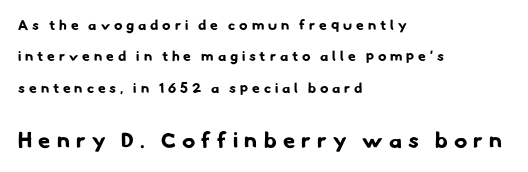
The image shows 22 px bold type; set left-aligned, loose line spacing (2.25x), unusually wide letter spacing (+0.28 em), not underlined; the second (bottom) block is 1.57x larger.
